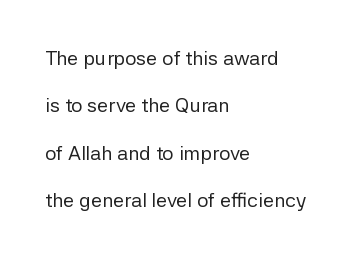
The image shows 20 px text type, upright; set left-aligned, loose line spacing (2.37x), normal letter spacing, not underlined.
